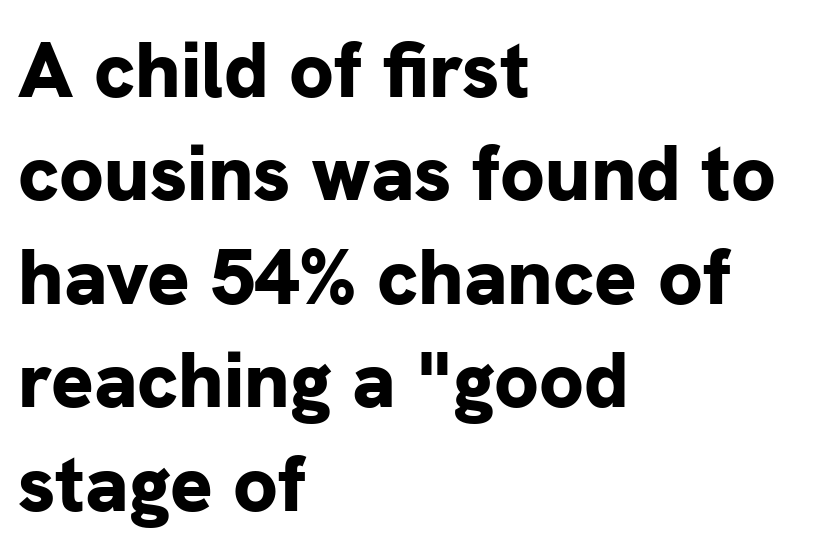
Posture: vertical. The rendering keeps characters at their native spacing. Descenders are the only things crossing below the line. Stroke terminals: plain, sans-serif. The typesetting leans heavy: a genuine bold. Students, observe: this is what conventionally led text looks like.
